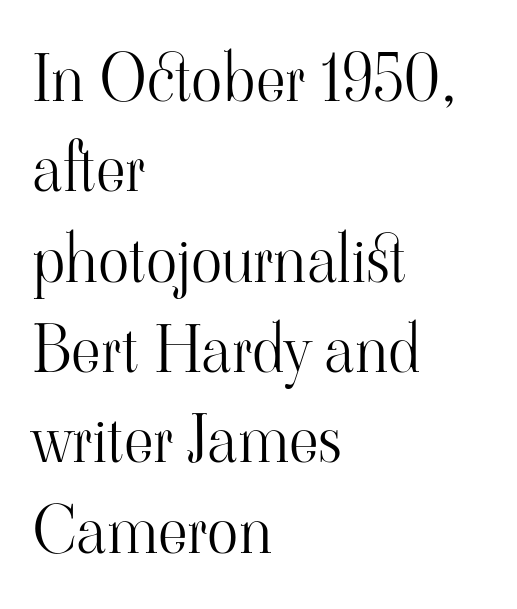
One glance says typical: line gaps are just what's usual. Characters remain perfectly vertical along every line. Here the designer chose a conventional face with non-uniform glyph widths. Spacing between characters is what you'd get straight out of the box. The compositor pushed each line to the left boundary.
